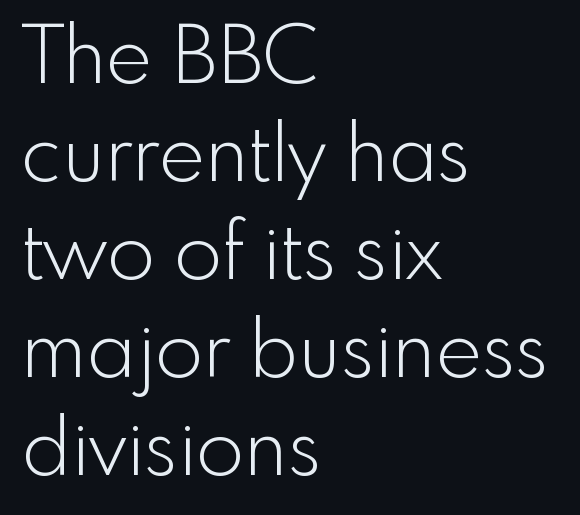
{"serif": "no", "italic": "no", "bold": "no", "weight": "light", "width": "normal", "x_height": "small", "monospaced": "no", "underline": "no", "align": "left", "line_spacing_ratio": 1.24, "letter_spacing": "normal", "letter_spacing_em": 0.0, "glyph_px": 79}
